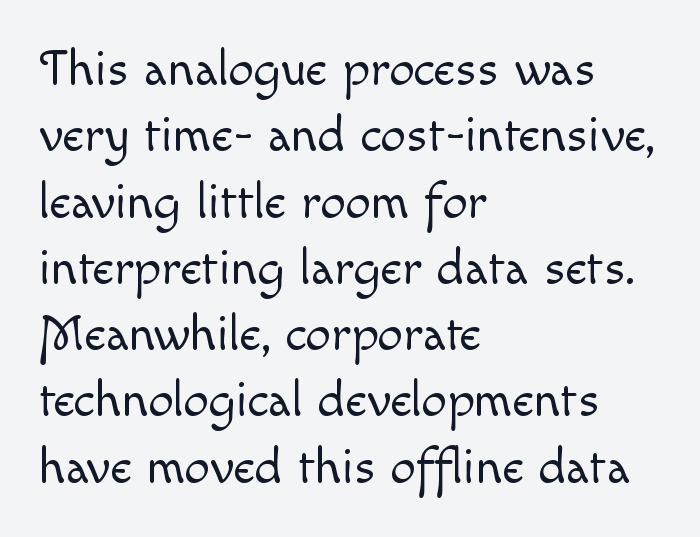
On a weight scale, this lands at 450 or below. Check under the words: just untouched page. A typesetter would mark this as roman, not italic. These lines stack with their left ends in a neat column. Normally led — the rows are evenly, conventionally spaced. Varying glyph widths throughout — classic text-font behaviour.
